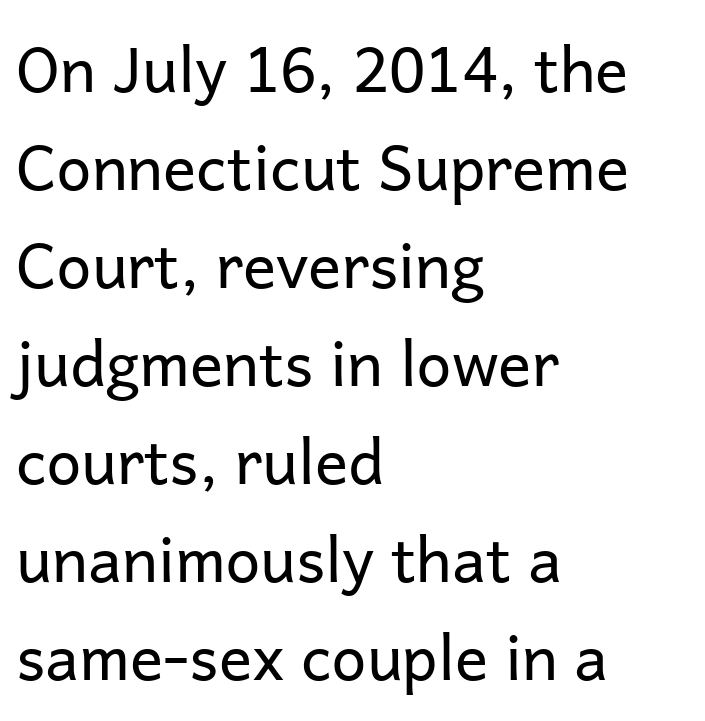
{"serif": "no", "italic": "no", "bold": "no", "weight": "regular", "width": "normal", "stroke_contrast": "low", "x_height": "medium", "monospaced": "no", "underline": "no", "align": "left", "line_spacing": "normal", "line_spacing_ratio": 1.58, "letter_spacing": "normal", "letter_spacing_em": 0.0, "glyph_px": 62}
